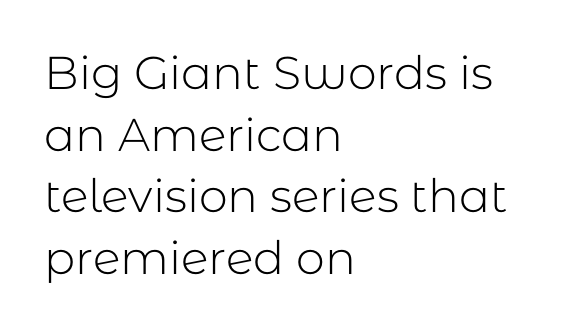
Check under the words: just untouched page. What's the leading like? Ordinary, nothing unusual. Weight class: somewhere from thin through regular. Line starts are locked; line ends wander. The lettering holds an erect, upright posture throughout. The gaps between neighbouring characters are ordinary and unremarkable.
